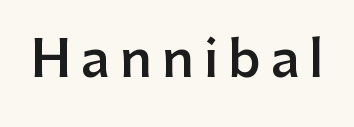
The image shows 51 px semibold sans-serif type, upright; set not underlined; low stroke contrast and a medium x-height.
